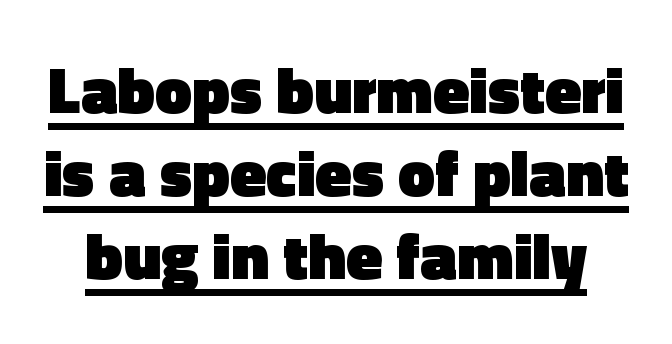
You'd pick this weight for a headline — it's a proper bold. The font's upright variant was chosen for this text. Default kerning and tracking; the words read as compact shapes. Character widths vary here, with narrow letters taking less room than wide ones.
